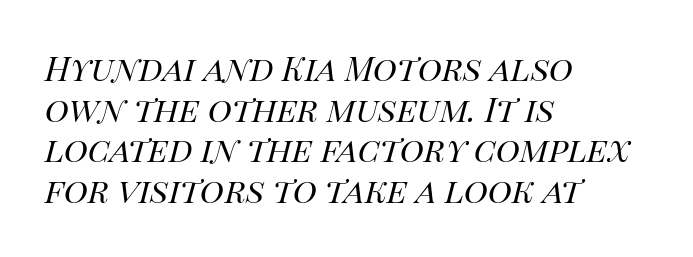
Q: Is the text bold? A: No.
Q: Is the text italic (slanted)? A: Yes, it leans right by about 14 degrees.
Q: Is the text underlined? A: No.
Q: How is the paragraph aligned? A: Left-aligned.
Q: Is the spacing between letters normal or unusually wide? A: Normal.
Q: Width (condensed, normal, or wide)? A: Normal.
Q: Stroke contrast? A: High.
Q: x-height? A: Large.
Q: Monospaced? A: No.
